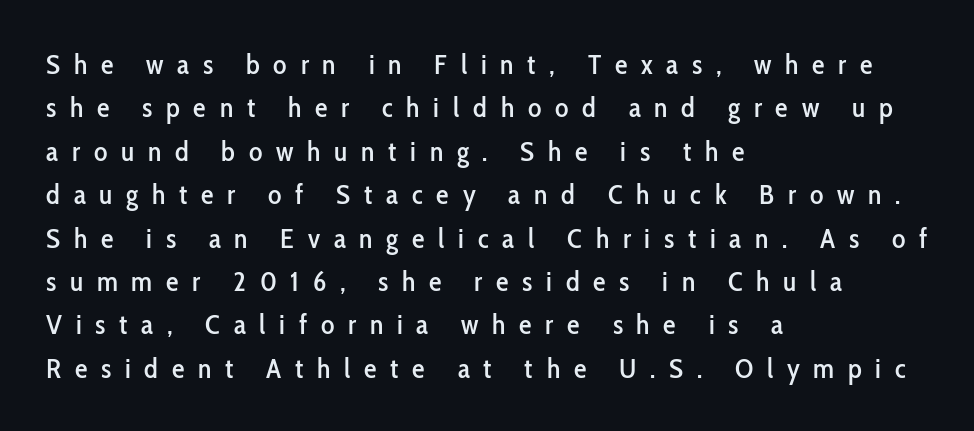
Q: Is the text italic (slanted)? A: No, it is upright.
Q: Is the typeface a serif or a sans-serif typeface? A: Sans-serif.
Q: Is the text underlined? A: No.
Q: How is the paragraph aligned? A: Left-aligned.
Q: Is the spacing between letters normal or unusually wide? A: Unusually wide.
Q: Is the spacing between lines tight, normal or loose? A: Normal.
Q: Width (condensed, normal, or wide)? A: Condensed.
Q: Stroke contrast? A: Low.
Q: x-height? A: Medium.
Q: Monospaced? A: No.
